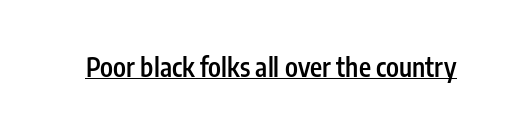
Q: Is the text bold? A: Semi-bold.
Q: Is the text italic (slanted)? A: No, it is upright.
Q: Is the text underlined? A: Yes.
Q: Is the spacing between letters normal or unusually wide? A: Normal.
